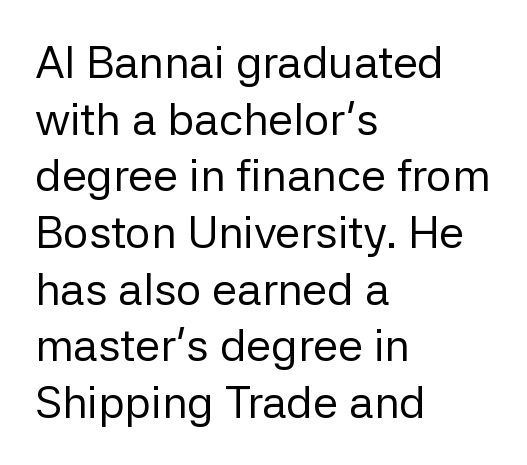
{"serif": "no", "italic": "no", "bold": "no", "weight": "regular", "width": "normal", "stroke_contrast": "low", "x_height": "medium", "monospaced": "no", "underline": "no", "align": "left", "line_spacing": "normal", "line_spacing_ratio": 1.26, "letter_spacing": "normal", "letter_spacing_em": 0.0, "glyph_px": 45}
